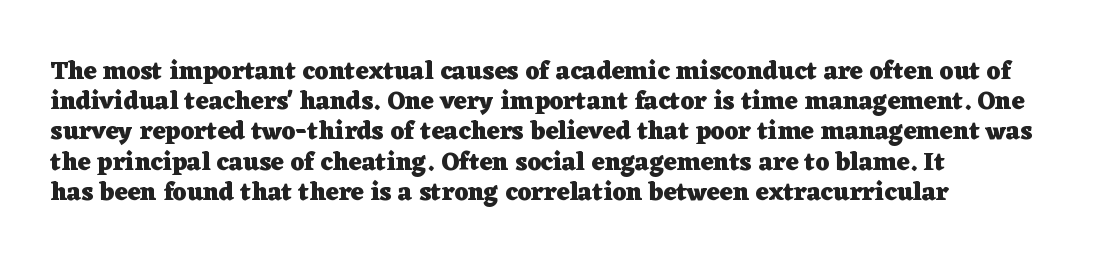
The image shows 25 px bold type, upright; set left-aligned, line spacing 1.21x, normal letter spacing, not underlined.
